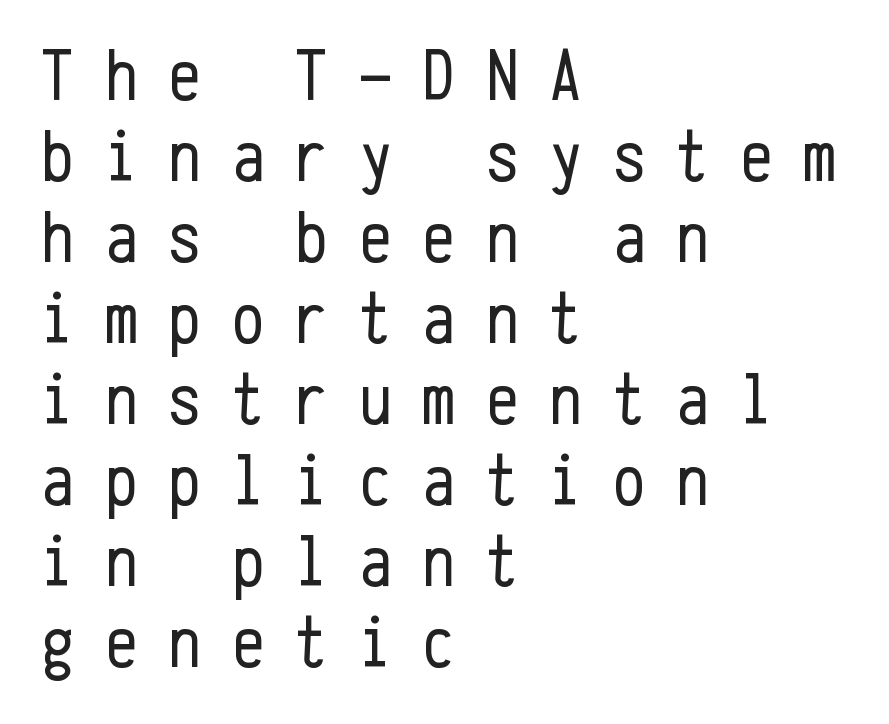
{"serif": "no", "italic": "no", "bold": "no", "weight": "regular", "width": "condensed", "stroke_contrast": "low", "x_height": "medium", "monospaced": "yes", "underline": "no", "align": "left", "line_spacing": "tight", "line_spacing_ratio": 1.11, "letter_spacing": "wide", "letter_spacing_em": 0.42, "glyph_px": 73}
